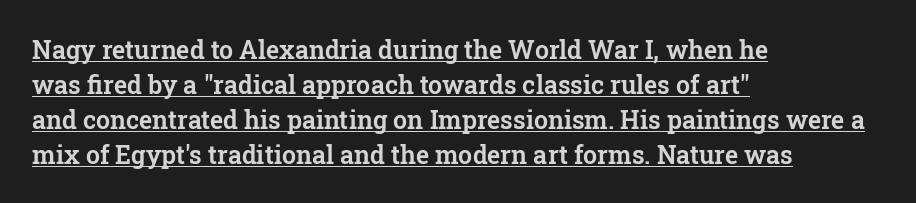
In designer terms, the underline attribute is active on this setting. Leftover space on each line is placed entirely after the last word. Regular leading. This sample uses plain, unmodified letter spacing. Designer's note — italics off, roman on.
